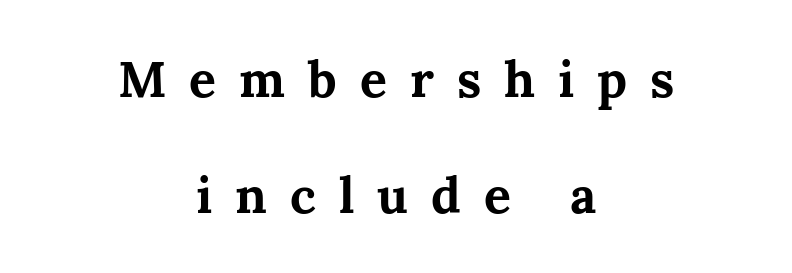
The image shows 50 px bold serif type, upright; set centered, loose line spacing (2.32x), unusually wide letter spacing (+0.46 em), not underlined; medium stroke contrast and a medium x-height.
